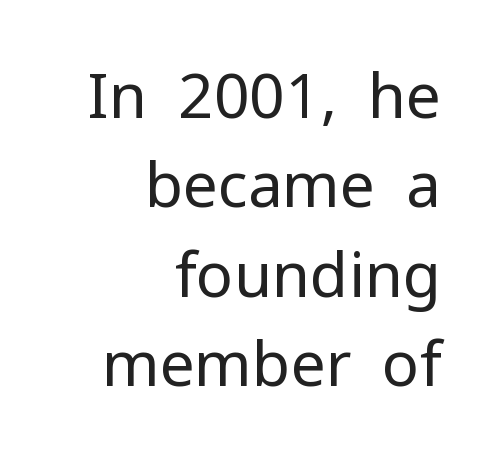
{"serif": "no", "italic": "no", "bold": "no", "weight": "regular", "width": "normal", "stroke_contrast": "low", "x_height": "medium", "monospaced": "no", "underline": "no", "align": "right", "line_spacing": "normal", "line_spacing_ratio": 1.44, "letter_spacing": "normal", "letter_spacing_em": 0.0, "glyph_px": 62}
